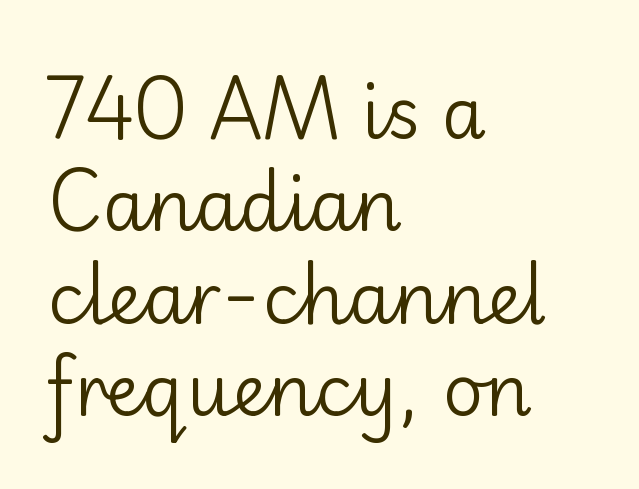
Q: Is the text bold? A: No.
Q: Is the text italic (slanted)? A: No, it is upright.
Q: Is the typeface a serif or a sans-serif typeface? A: Sans-serif.
Q: Is the text underlined? A: No.
Q: How is the paragraph aligned? A: Left-aligned.
Q: Is the spacing between letters normal or unusually wide? A: Normal.
Q: Is the spacing between lines tight, normal or loose? A: Normal.
Q: Width (condensed, normal, or wide)? A: Normal.
Q: Stroke contrast? A: Low.
Q: x-height? A: Small.
Q: Monospaced? A: No.
